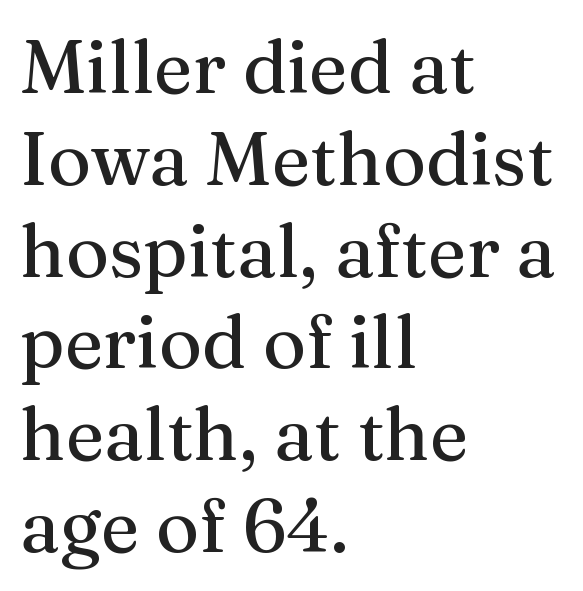
Is the letter spacing exaggerated? No — it looks like the ordinary default. Proportional: the letters do not fall into vertical columns. Posture: upright roman. This sample uses a serif face. Letters rest on an invisible, unmarked baseline. Line starts are locked; line ends wander.
